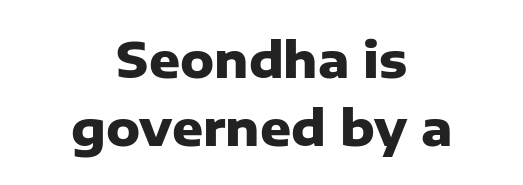
Q: Is the text bold? A: Yes.
Q: Is the text italic (slanted)? A: No, it is upright.
Q: Is the typeface a serif or a sans-serif typeface? A: Sans-serif.
Q: Is the text underlined? A: No.
Q: How is the paragraph aligned? A: Centered.
Q: Is the spacing between letters normal or unusually wide? A: Normal.
Q: Is the spacing between lines tight, normal or loose? A: Normal.
Q: Width (condensed, normal, or wide)? A: Normal.
Q: Stroke contrast? A: Low.
Q: x-height? A: Medium.
Q: Monospaced? A: No.
